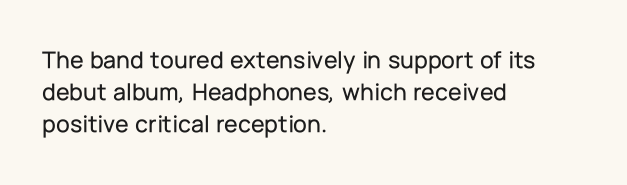
The image shows 25 px text type, upright; set left-aligned, normal line spacing (1.28x), normal letter spacing, not underlined.
